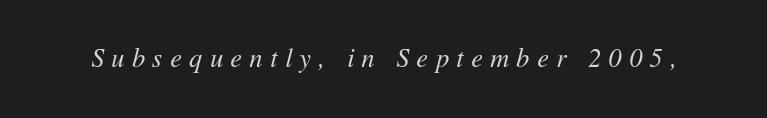
The image shows 26 px text type, italic (leaning right); set unusually wide letter spacing (+0.29 em), not underlined.
